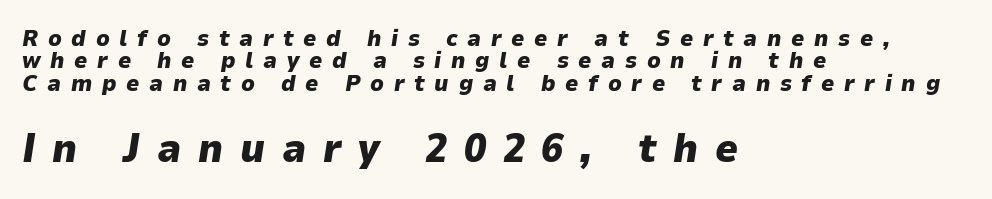
How would I describe the line gaps? Narrow and economical. Line starts are locked; line ends wander. Designer's note — italics engaged. The rendering uses natural spacing where letterforms have individual widths.
